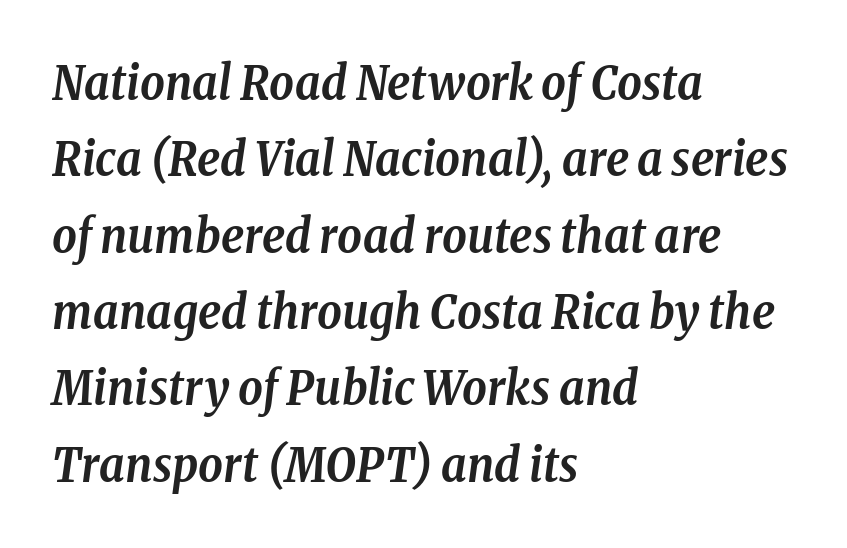
The image shows 48 px semibold, condensed serif type, italic (leaning right); set left-aligned, normal line spacing (1.59x), normal letter spacing, not underlined; low stroke contrast and a medium x-height.
